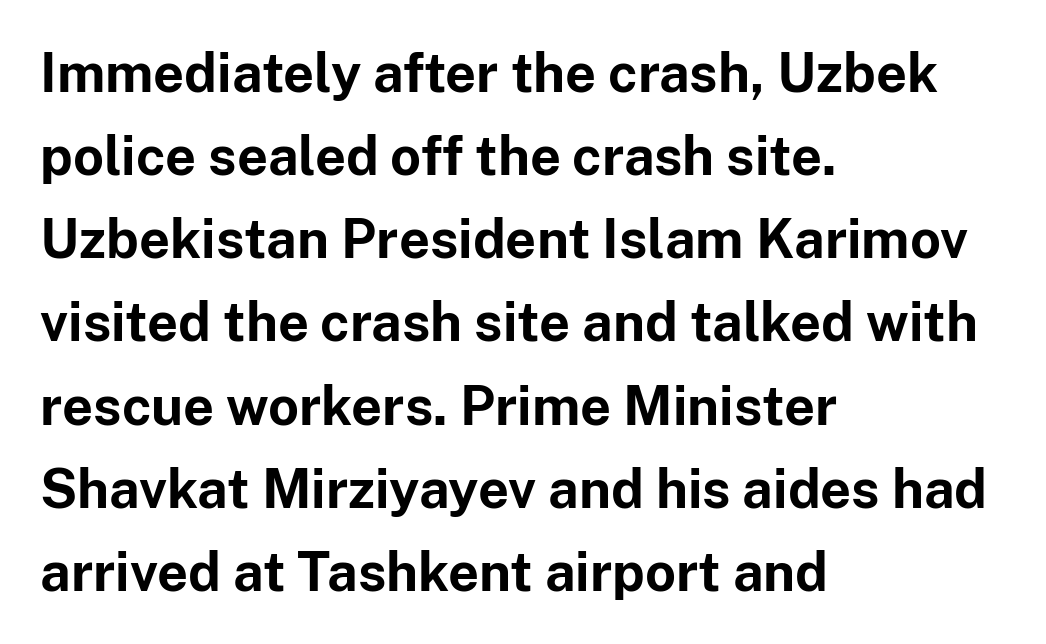
{"serif": "no", "italic": "no", "bold": "yes", "weight": "bold", "width": "normal", "stroke_contrast": "low", "x_height": "medium", "monospaced": "no", "underline": "no", "align": "left", "line_spacing": "normal", "line_spacing_ratio": 1.54, "letter_spacing": "normal", "letter_spacing_em": 0.0, "glyph_px": 54}
